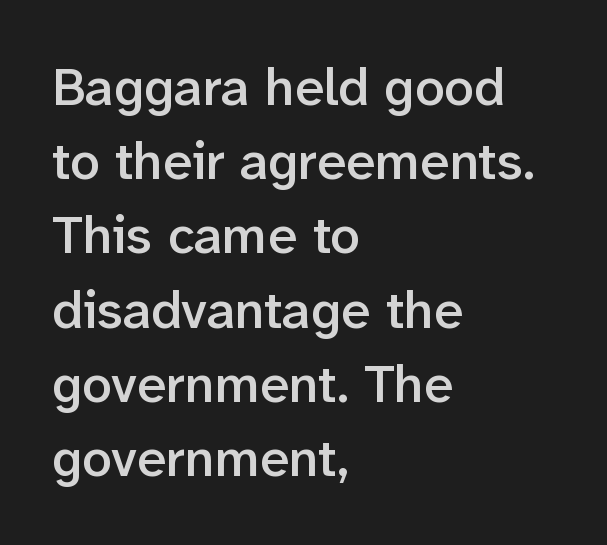
{"serif": "no", "italic": "no", "bold": "semi", "weight": "semibold", "width": "normal", "stroke_contrast": "low", "x_height": "medium", "monospaced": "no", "underline": "no", "align": "left", "line_spacing": "normal", "line_spacing_ratio": 1.4, "letter_spacing": "normal", "letter_spacing_em": 0.0, "glyph_px": 53}
